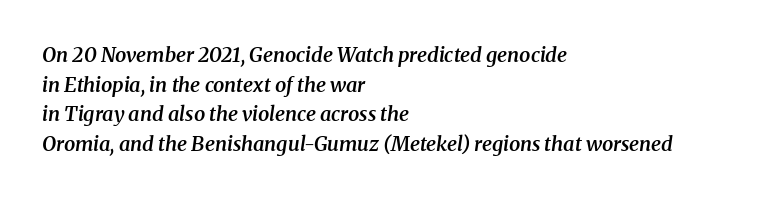
Italic? Definitely — the glyphs are oblique. The passage is arranged the way most books set body copy — flush left. This is the in-between weight designers call semibold or demi. The block of text has a typical density, with ordinary space between rows. Tracking value appears to be zero — textbook default spacing. This rendering features lettering with no underline.
